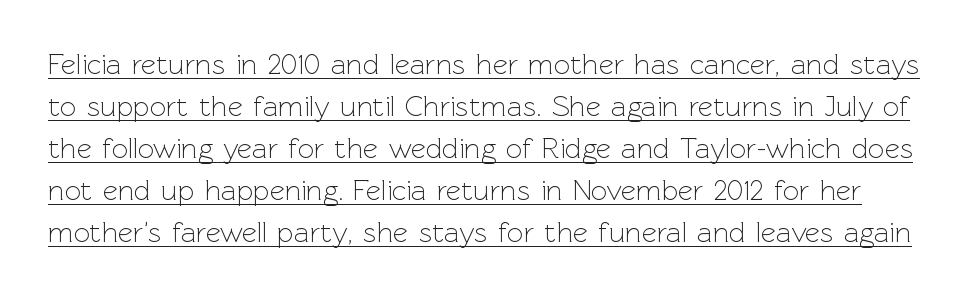
Type style note: lacks serifs. The weight would be labelled regular, book, light, or lighter still. What stands out about the letter spacing? Nothing — it is the standard amount. This block has exactly the height ordinary leading produces.
